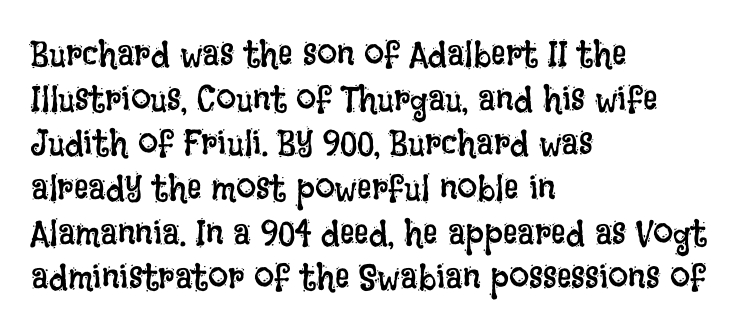
{"italic": "no", "bold": "no", "weight": "regular", "width": "condensed", "stroke_contrast": "low", "x_height": "large", "monospaced": "no", "underline": "no", "align": "left", "line_spacing_ratio": 1.24, "letter_spacing": "normal", "letter_spacing_em": 0.0, "glyph_px": 36}
